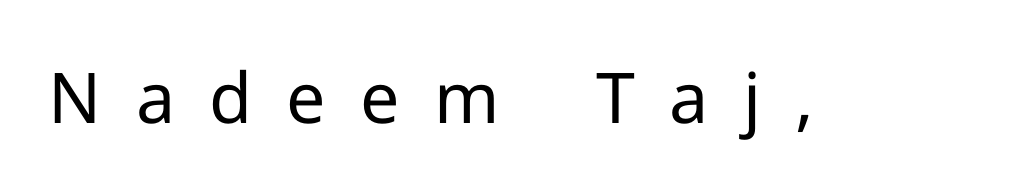
{"serif": "no", "italic": "no", "bold": "no", "weight": "regular", "width": "normal", "stroke_contrast": "low", "x_height": "medium", "monospaced": "no", "underline": "no", "letter_spacing": "wide", "letter_spacing_em": 0.49, "glyph_px": 70}
